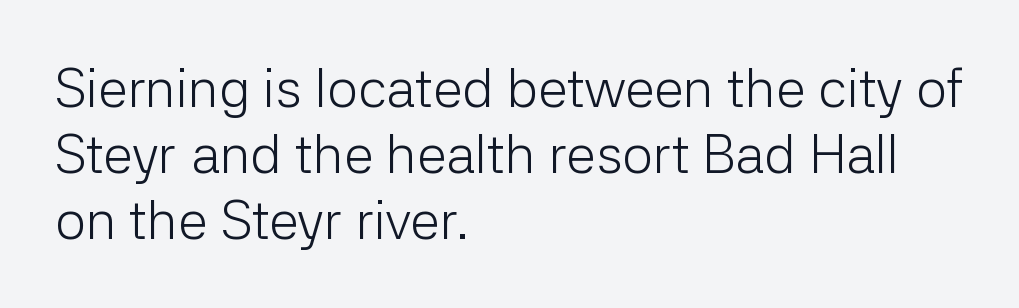
The image shows 54 px light sans-serif type, upright; set left-aligned, line spacing 1.22x, normal letter spacing, not underlined; low stroke contrast and a medium x-height.
